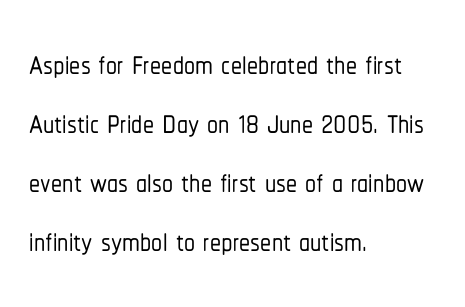
The image shows 44 px condensed sans-serif type, upright; set left-aligned, normal line spacing (1.34x), normal letter spacing, not underlined; low stroke contrast and a medium x-height.
